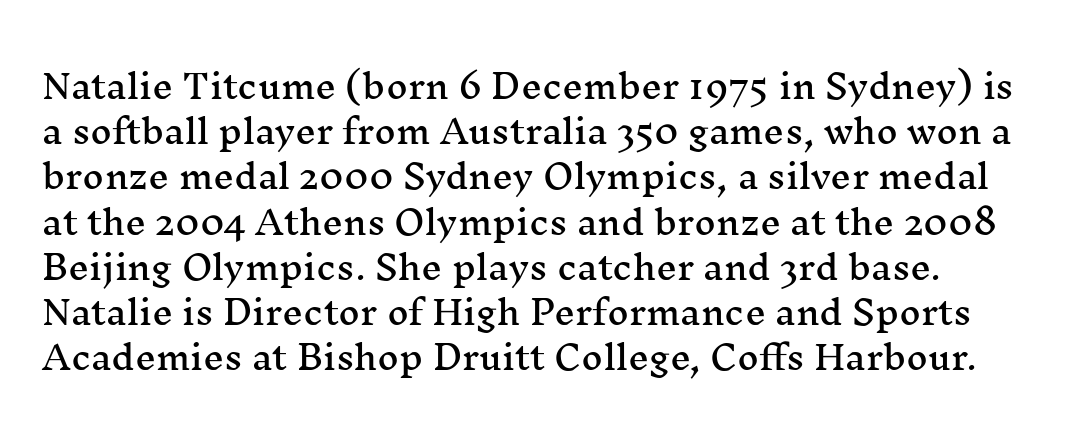
The image shows 33 px wide serif type, upright; set normal line spacing (1.37x), normal letter spacing, not underlined; medium stroke contrast and a medium x-height.
